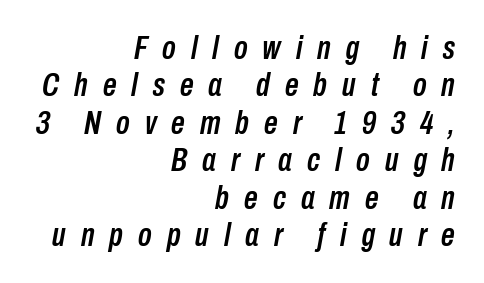
Check under the words: just untouched page. Alignment: flush right. A typesetter would mark this as italic. Each letter keeps its own natural width here, so spacing adapts to shape. The passage shown has open, widely tracked lettering throughout.
